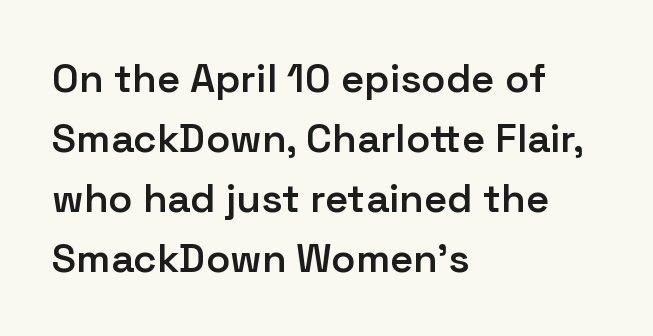
Each letter keeps its own natural width here, so spacing adapts to shape. These lines stack with their left ends in a neat column. Font category for this specimen: sans-serif. On the weight axis this lands at semibold, roughly 600.
